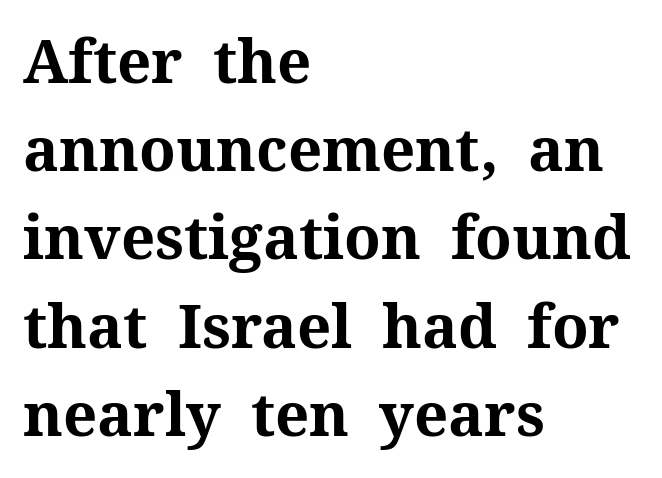
No italicization has been applied; the sample stays upright. A student would call this left alignment; a typographer would say flush left, rag right. The face used here is rendered with its standard letterfit. The space beneath each line is pristine and unruled. The passage shown is emphatically bold. Serifs: yes, visible at the terminals of the letterforms.
